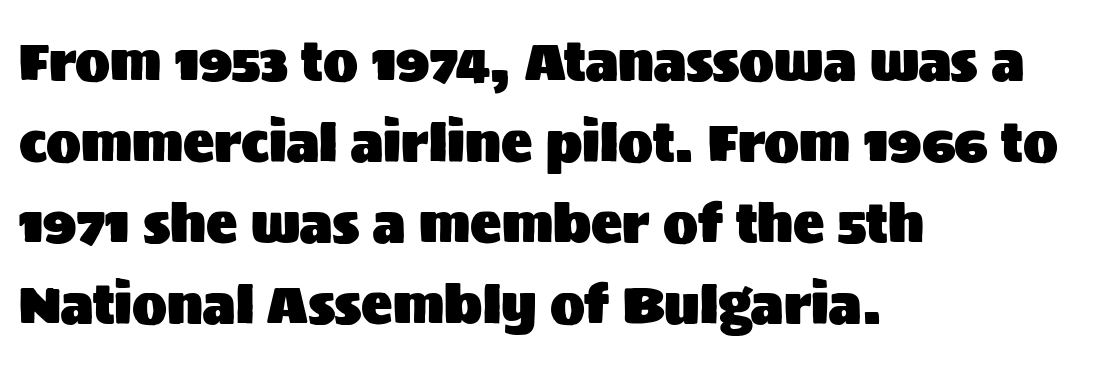
{"serif": "no", "italic": "no", "width": "normal", "stroke_contrast": "medium", "x_height": "large", "monospaced": "no", "underline": "no", "align": "left", "line_spacing": "normal", "line_spacing_ratio": 1.56, "letter_spacing": "normal", "letter_spacing_em": 0.0, "glyph_px": 52}
